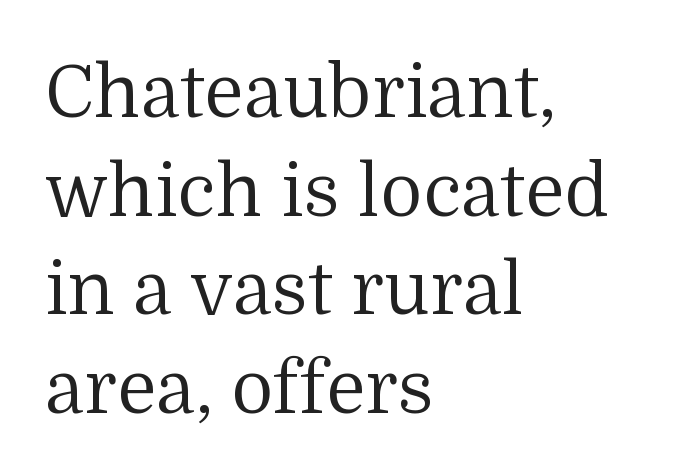
Q: Is the text bold? A: No.
Q: Is the text italic (slanted)? A: No, it is upright.
Q: Is the typeface a serif or a sans-serif typeface? A: Serif.
Q: Is the text underlined? A: No.
Q: How is the paragraph aligned? A: Left-aligned.
Q: Is the spacing between letters normal or unusually wide? A: Normal.
Q: Is the spacing between lines tight, normal or loose? A: Normal.
Q: Width (condensed, normal, or wide)? A: Normal.
Q: Stroke contrast? A: Medium.
Q: x-height? A: Medium.
Q: Monospaced? A: No.
